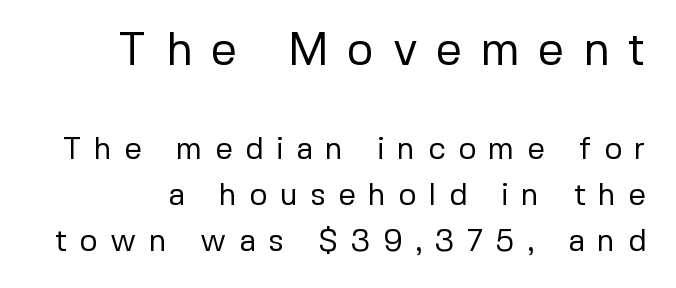
The image shows 46 px regular-weight sans-serif type, upright; set normal line spacing (1.48x), unusually wide letter spacing (+0.4 em), not underlined; the first (top) block is 1.48x larger; low stroke contrast and a medium x-height.
